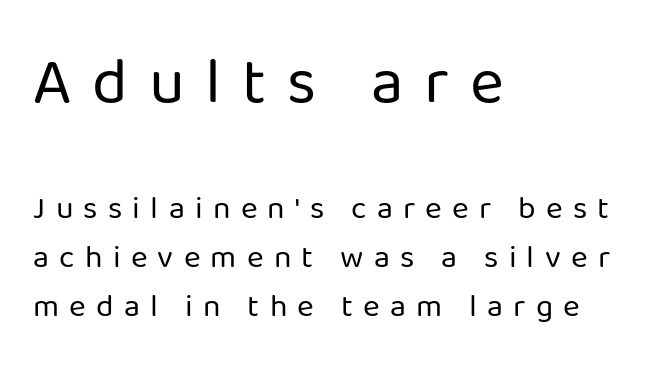
Q: Is the text bold? A: No.
Q: Is the text italic (slanted)? A: No, it is upright.
Q: Is the typeface a serif or a sans-serif typeface? A: Sans-serif.
Q: Is the text underlined? A: No.
Q: How is the paragraph aligned? A: Left-aligned.
Q: Is the spacing between letters normal or unusually wide? A: Unusually wide.
Q: Is the spacing between lines tight, normal or loose? A: Normal.
Q: Which block of text is set in a larger size, the first (top) or the second (bottom)? A: The first (top) one.
Q: Width (condensed, normal, or wide)? A: Normal.
Q: Stroke contrast? A: Low.
Q: x-height? A: Medium.
Q: Monospaced? A: No.
